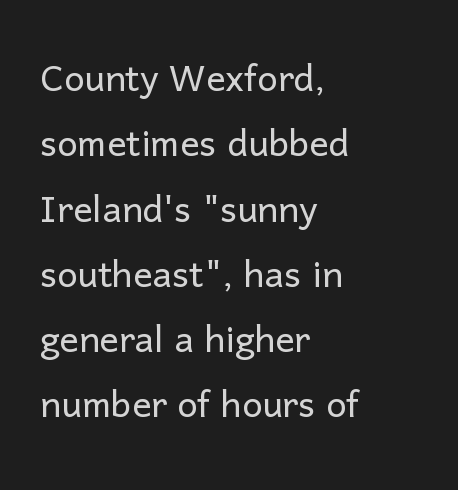
The image shows 48 px light sans-serif type, upright; set left-aligned, normal line spacing (1.36x), normal letter spacing, not underlined; low stroke contrast and a medium x-height.
